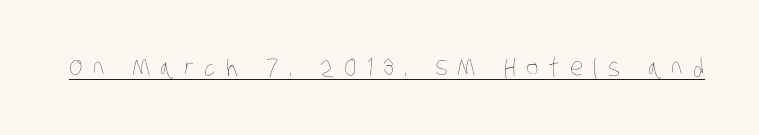
{"bold": "no", "underline": "yes", "letter_spacing": "wide", "letter_spacing_em": 0.42, "glyph_px": 24}
